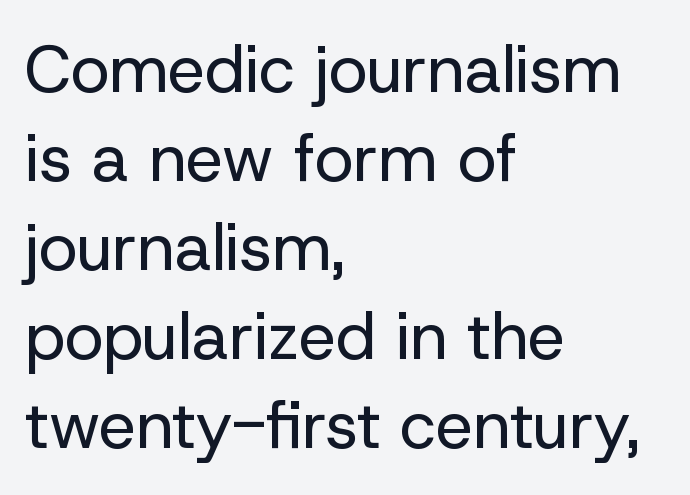
Line beginnings align vertically; line endings do not. No letter is thick-stroked: the sample isn't bold. Vertically, the passage feels balanced, rows spaced as you'd expect. Plain, unruled lines of type. The rendering keeps characters at their native spacing. These lines were composed using upright roman letters.
